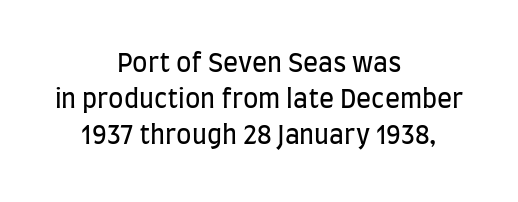
The image shows 25 px text type, upright; set centered, normal line spacing (1.45x), normal letter spacing, not underlined.
